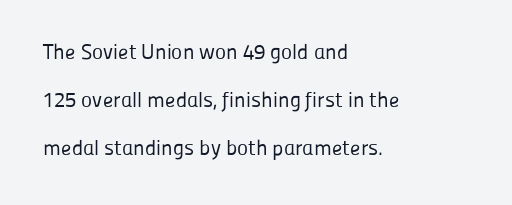
The image shows 21 px text type, upright; set left-aligned, loose line spacing (2.29x), normal letter spacing, not underlined.
